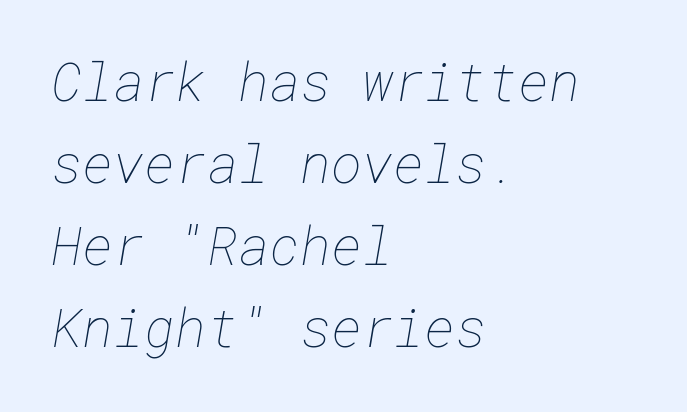
Q: Is the text bold? A: No.
Q: Is the text underlined? A: No.
Q: How is the paragraph aligned? A: Left-aligned.
Q: Is the spacing between letters normal or unusually wide? A: Normal.
Q: Is the spacing between lines tight, normal or loose? A: Normal.
Q: Width (condensed, normal, or wide)? A: Normal.
Q: Stroke contrast? A: Low.
Q: x-height? A: Medium.
